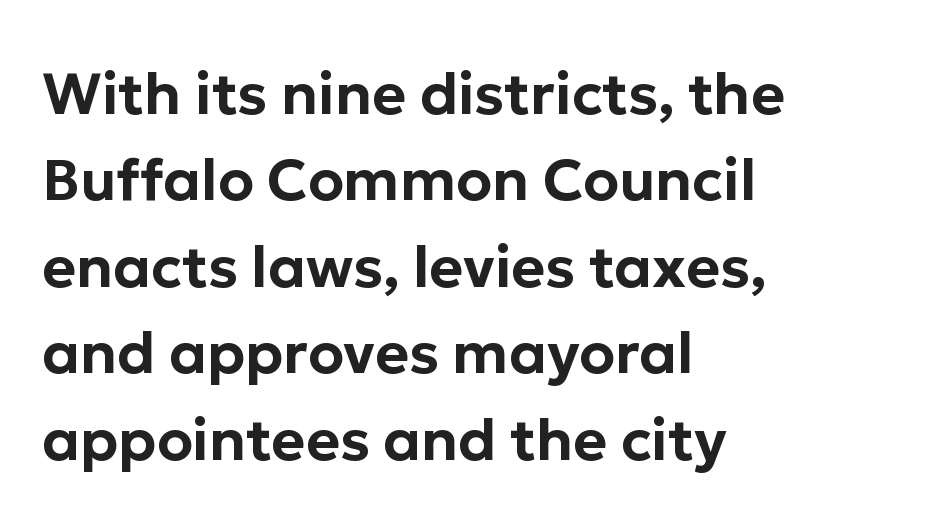
{"serif": "no", "italic": "no", "width": "normal", "stroke_contrast": "low", "x_height": "medium", "monospaced": "no", "underline": "no", "align": "left", "line_spacing": "normal", "line_spacing_ratio": 1.49, "letter_spacing": "normal", "letter_spacing_em": 0.0, "glyph_px": 58}
